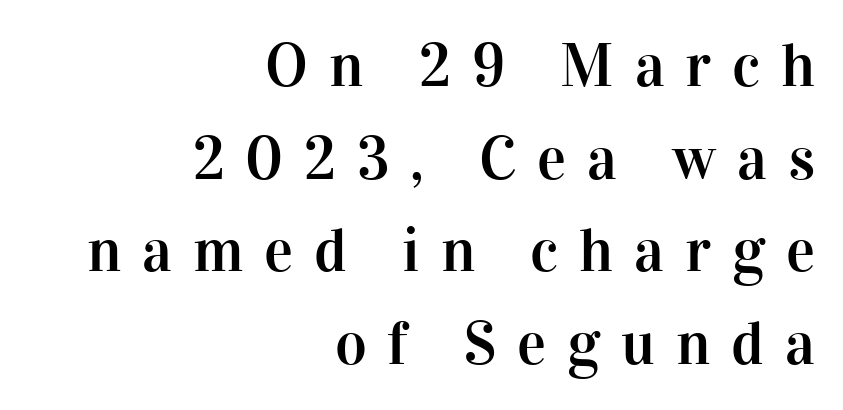
Each letter's strokes conclude with small projecting serifs. This block has exactly the height ordinary leading produces. The glyphs are unaccompanied by any horizontal stroke below them. Varying glyph widths throughout — classic text-font behaviour.
